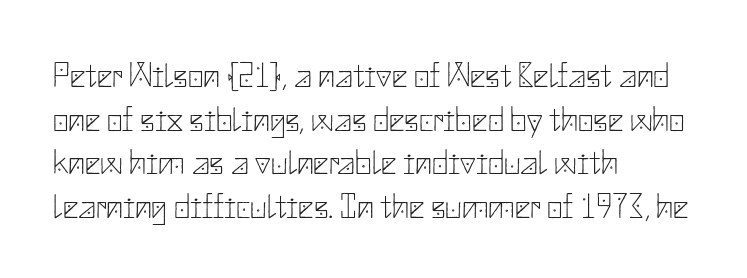
{"serif": "no", "italic": "no", "bold": "no", "weight": "thin", "width": "normal", "stroke_contrast": "low", "x_height": "small", "underline": "no", "align": "left", "line_spacing": "normal", "line_spacing_ratio": 1.28, "letter_spacing": "normal", "letter_spacing_em": 0.0, "glyph_px": 34}
